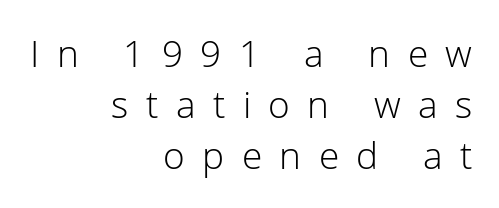
{"serif": "no", "italic": "no", "bold": "no", "weight": "light", "width": "normal", "stroke_contrast": "low", "x_height": "medium", "monospaced": "no", "underline": "no", "align": "right", "line_spacing": "normal", "line_spacing_ratio": 1.38, "letter_spacing": "wide", "letter_spacing_em": 0.47, "glyph_px": 37}
